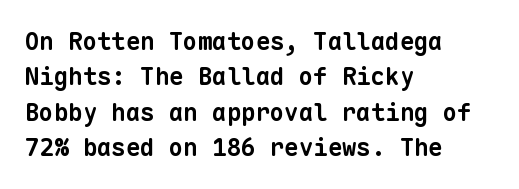
{"bold": "yes", "underline": "no", "align": "left", "line_spacing": "normal", "line_spacing_ratio": 1.47, "letter_spacing": "normal", "letter_spacing_em": 0.0, "glyph_px": 24}
